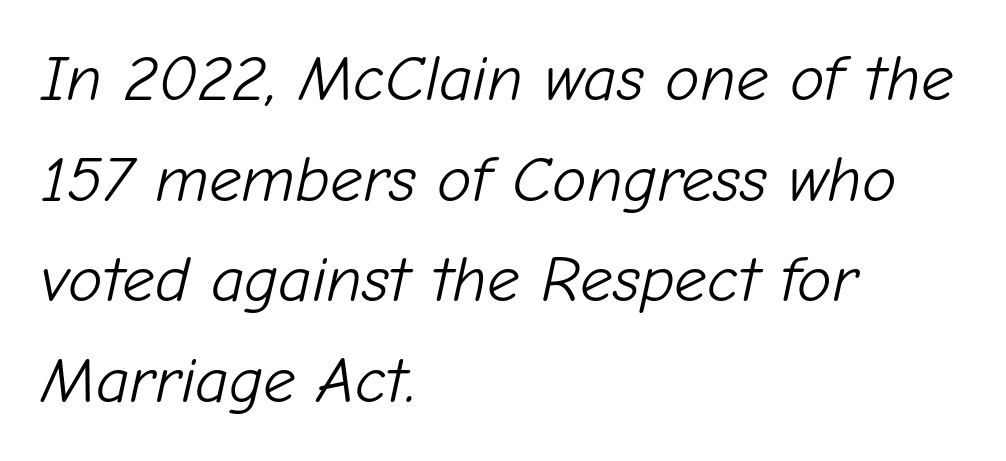
The area under the type is left untouched. Horizontal bands of white between lines are of average thickness. Proportional: the letters do not fall into vertical columns. Nothing unusual about the tracking: characters are spaced as the font intends. Designer's note — italics engaged. If you drew a ruler down the left edge, every line would touch it.
